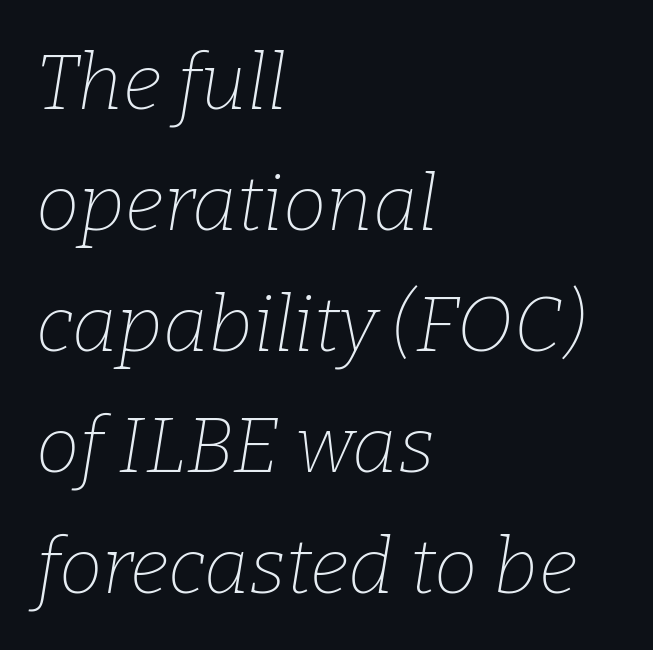
Q: Is the text bold? A: No.
Q: Is the text italic (slanted)? A: Yes, it leans right by about 9 degrees.
Q: Is the typeface a serif or a sans-serif typeface? A: Serif.
Q: Is the text underlined? A: No.
Q: How is the paragraph aligned? A: Left-aligned.
Q: Is the spacing between letters normal or unusually wide? A: Normal.
Q: Is the spacing between lines tight, normal or loose? A: Normal.
Q: Width (condensed, normal, or wide)? A: Normal.
Q: Stroke contrast? A: Low.
Q: x-height? A: Medium.
Q: Monospaced? A: No.
